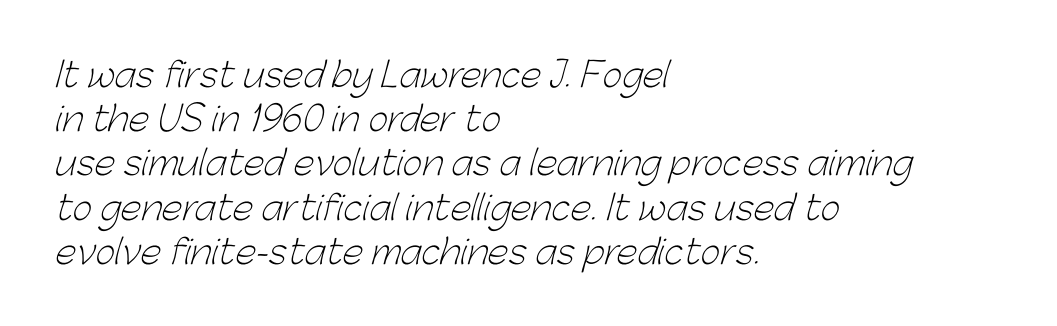
The image shows 34 px light sans-serif type; set left-aligned, normal line spacing (1.3x), normal letter spacing, not underlined; low stroke contrast and a medium x-height.
